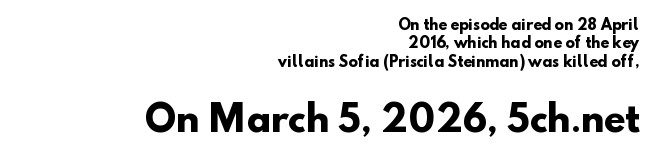
{"serif": "no", "bold": "yes", "weight": "heavy", "width": "normal", "stroke_contrast": "low", "x_height": "small", "monospaced": "no", "underline": "no", "align": "right", "line_spacing": "normal", "line_spacing_ratio": 1.31, "letter_spacing": "normal", "letter_spacing_em": 0.0, "larger_block": "second", "size_ratio": 2.5, "glyph_px": 35}
